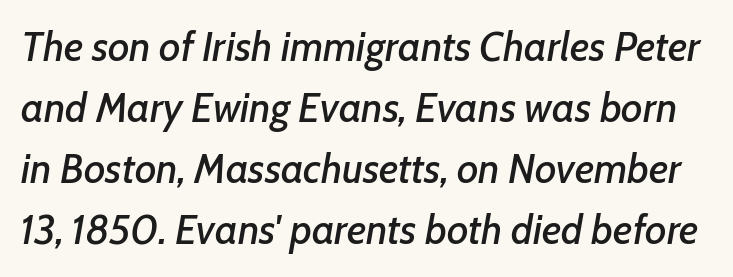
{"italic": "yes", "lean": "right", "slant_degrees": 7, "width": "normal", "stroke_contrast": "low", "x_height": "medium", "monospaced": "no", "underline": "no", "line_spacing": "normal", "line_spacing_ratio": 1.49, "letter_spacing": "normal", "letter_spacing_em": 0.0, "glyph_px": 41}
